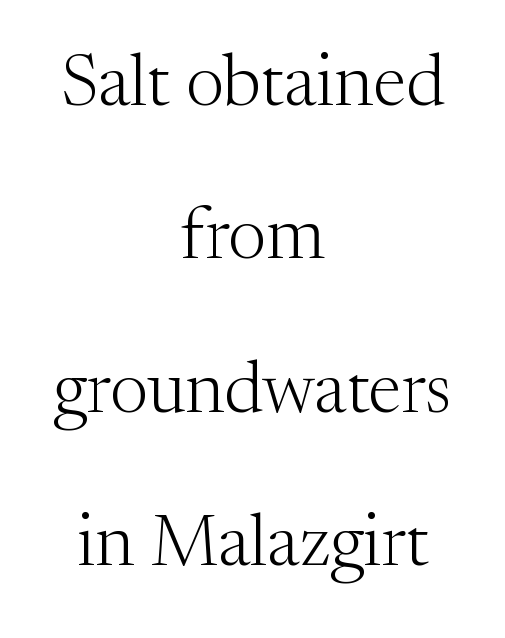
Spacing verdict: proportional, widths tailored to each character. Glance below the letters and you will spot only blank space. Words appear dense and cohesive because spacing is normal. Line spacing here is loose. The weight tops out at a normal text grade.
